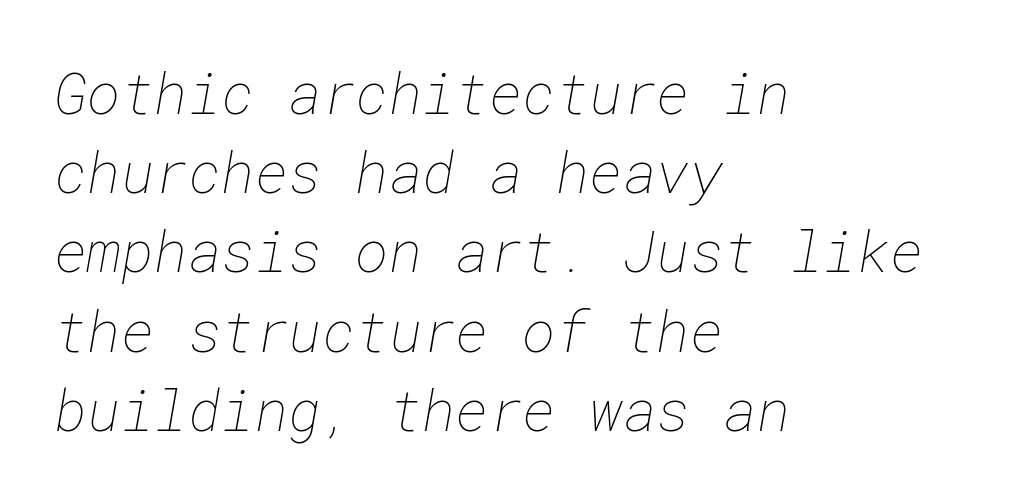
These lines sit exactly where default settings would place them. Short and long lines alike share a common starting point at left. The space beneath each line is pristine and unruled. Spacing between characters is what you'd get straight out of the box.
